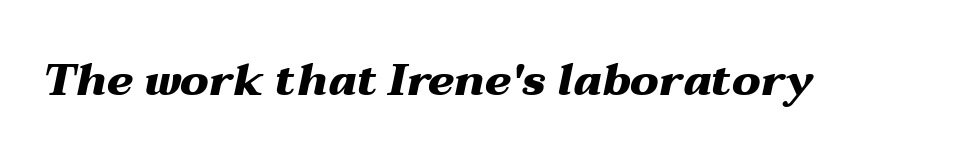
Yep, that's italic — everything's leaning. The letters advance in unequal steps, a hallmark of proportional type. The strip under each line holds only bare page. Is the letter spacing exaggerated? No — it looks like the ordinary default.
